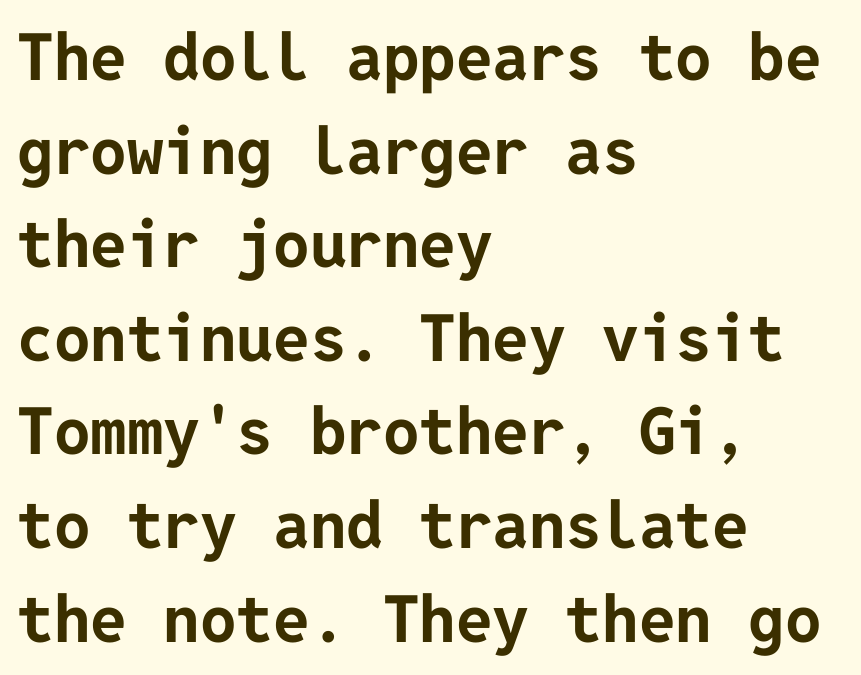
The image shows 65 px bold sans-serif type, upright; set left-aligned, normal line spacing (1.44x), normal letter spacing, not underlined; low stroke contrast and a medium x-height.
